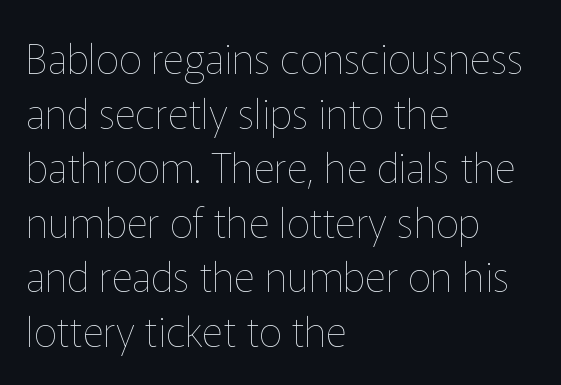
The designer left line spacing at the default. Left-aligned paragraph, ragged on the right. Beneath every word, the page is bare. Characters follow at the spacing the type designer built in. This reads as an unemphasized weight, regular at the heaviest. It's the straight-up-and-down kind of type.
